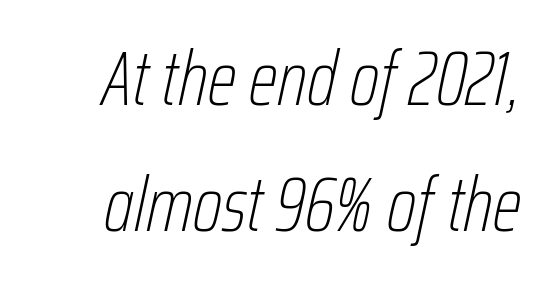
Q: Is the text bold? A: No.
Q: Is the text italic (slanted)? A: Yes, it leans right by about 12 degrees.
Q: Is the text underlined? A: No.
Q: How is the paragraph aligned? A: Right-aligned.
Q: Is the spacing between letters normal or unusually wide? A: Normal.
Q: Is the spacing between lines tight, normal or loose? A: Normal.
Q: Width (condensed, normal, or wide)? A: Condensed.
Q: Stroke contrast? A: Low.
Q: x-height? A: Medium.
Q: Monospaced? A: No.
